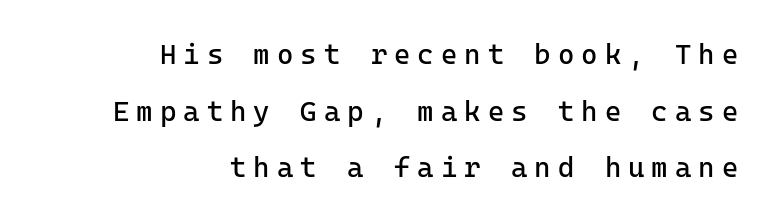
Q: Is the text bold? A: No.
Q: Is the text italic (slanted)? A: No, it is upright.
Q: Is the typeface a serif or a sans-serif typeface? A: Sans-serif.
Q: Is the text underlined? A: No.
Q: How is the paragraph aligned? A: Right-aligned.
Q: Is the spacing between letters normal or unusually wide? A: Unusually wide.
Q: Is the spacing between lines tight, normal or loose? A: Loose.
Q: Width (condensed, normal, or wide)? A: Normal.
Q: Stroke contrast? A: Low.
Q: x-height? A: Medium.
Q: Monospaced? A: Yes.
